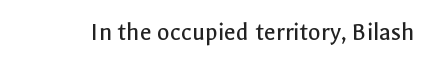
{"italic": "no", "bold": "no", "underline": "no", "letter_spacing": "normal", "letter_spacing_em": 0.0, "glyph_px": 26}
